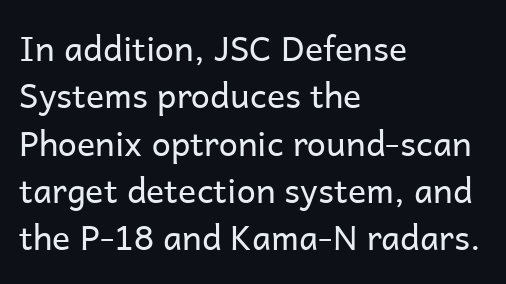
The glyphs in this specimen are sans serif. Rendered with straight, roman letterforms. Which margin do the lines hug? The left one — the right edge is uneven. Glance below the letters and you will spot only blank space.
